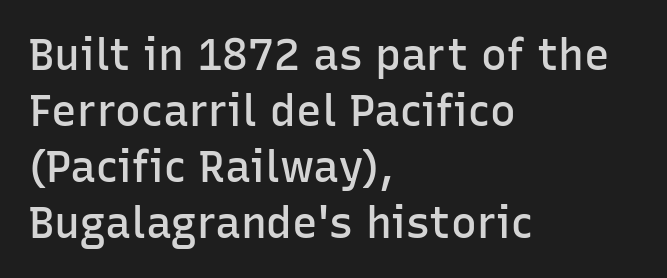
The image shows 43 px semibold sans-serif type, upright; set left-aligned, normal line spacing (1.3x), normal letter spacing, not underlined; low stroke contrast and a medium x-height.
